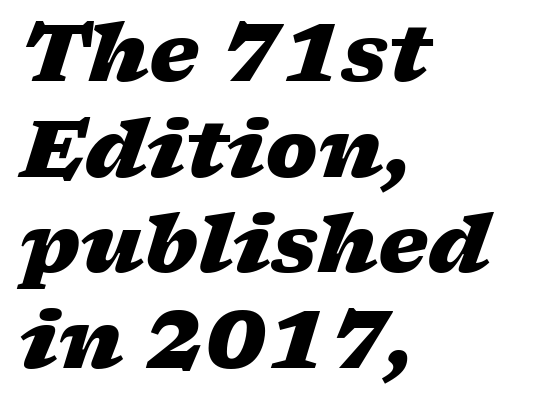
Q: Is the text bold? A: Yes.
Q: Is the text italic (slanted)? A: Yes, it leans right by about 17 degrees.
Q: Is the text underlined? A: No.
Q: How is the paragraph aligned? A: Left-aligned.
Q: Is the spacing between letters normal or unusually wide? A: Normal.
Q: Width (condensed, normal, or wide)? A: Wide.
Q: Stroke contrast? A: Low.
Q: x-height? A: Medium.
Q: Monospaced? A: No.
